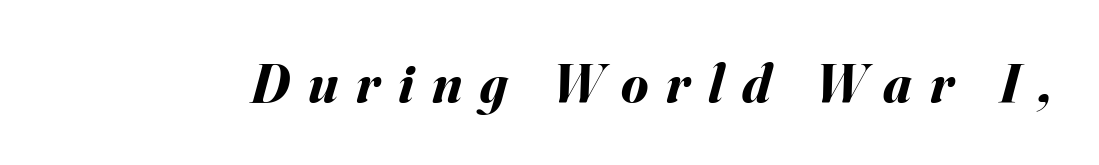
{"italic": "yes", "lean": "right", "slant_degrees": 16, "bold": "yes", "weight": "bold", "width": "normal", "stroke_contrast": "medium", "x_height": "small", "monospaced": "no", "underline": "no", "letter_spacing": "wide", "letter_spacing_em": 0.33, "glyph_px": 55}
